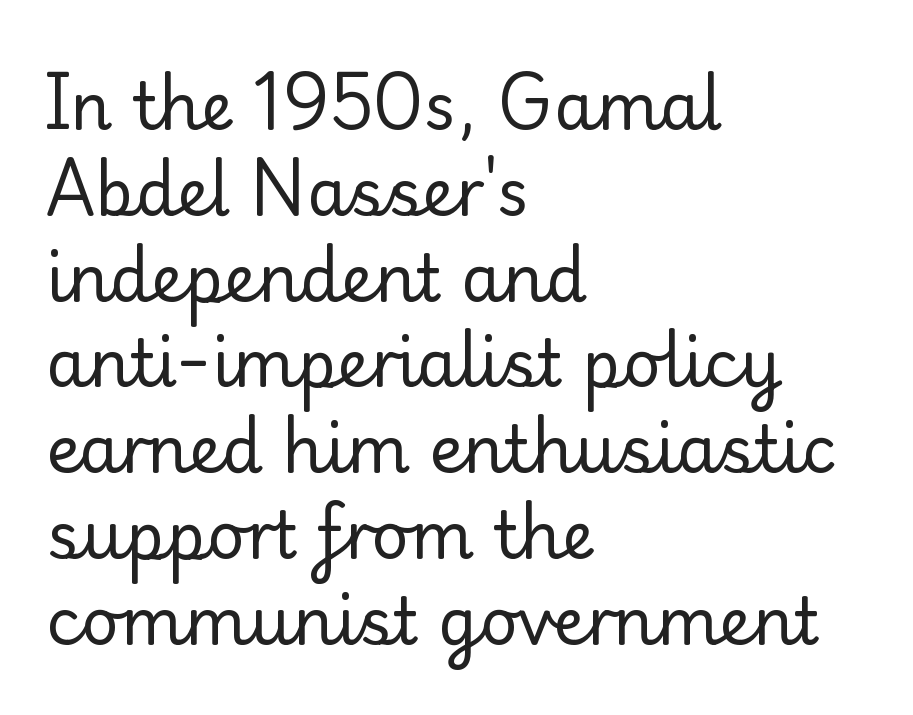
Stroke mass is kept to a normal reading level or below. Whoever set this chose a conventional vertical rhythm. Caption: standard tracking, unaltered. If you drew a ruler down the left edge, every line would touch it.
